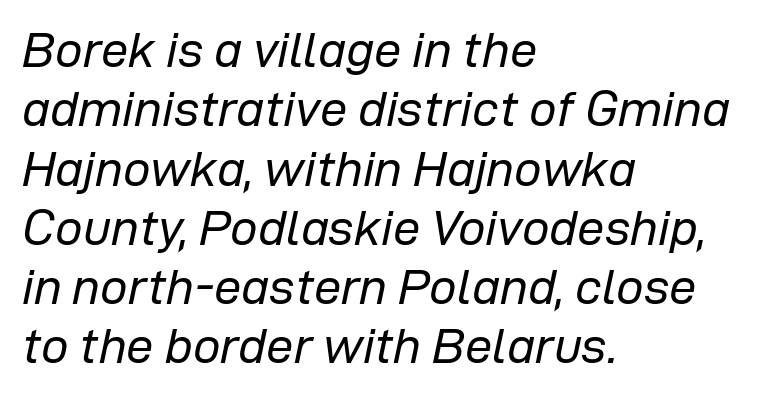
Words appear dense and cohesive because spacing is normal. A classic flush-left, rag-right setting is used for this passage. The weight would be labelled regular, book, light, or lighter still. Clear beneath every line of the passage.
